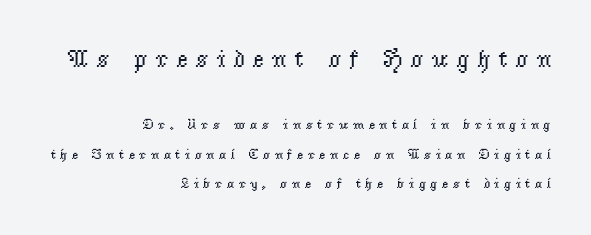
Q: Is the text bold? A: No.
Q: Is the text italic (slanted)? A: No, it is upright.
Q: Is the text underlined? A: No.
Q: How is the paragraph aligned? A: Right-aligned.
Q: Is the spacing between letters normal or unusually wide? A: Unusually wide.
Q: Is the spacing between lines tight, normal or loose? A: Loose.
Q: Which block of text is set in a larger size, the first (top) or the second (bottom)? A: The first (top) one.
